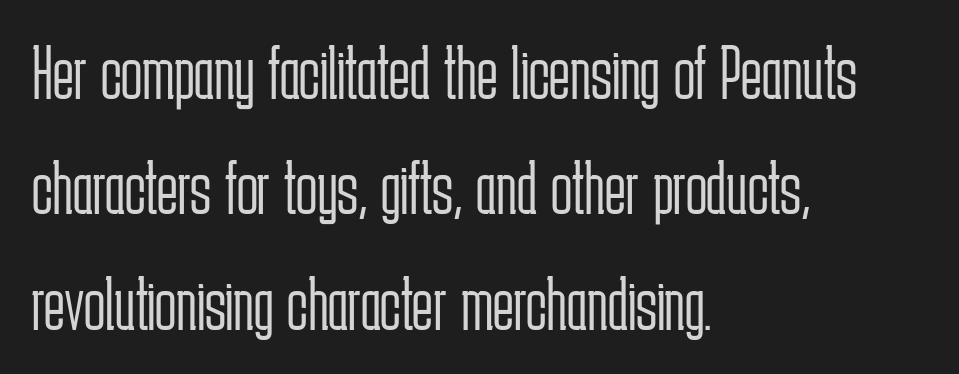
Q: Is the text bold? A: No.
Q: Is the text italic (slanted)? A: No, it is upright.
Q: Is the typeface a serif or a sans-serif typeface? A: Sans-serif.
Q: Is the text underlined? A: No.
Q: How is the paragraph aligned? A: Left-aligned.
Q: Is the spacing between letters normal or unusually wide? A: Normal.
Q: Is the spacing between lines tight, normal or loose? A: Normal.
Q: Width (condensed, normal, or wide)? A: Condensed.
Q: Stroke contrast? A: Low.
Q: x-height? A: Medium.
Q: Monospaced? A: No.
